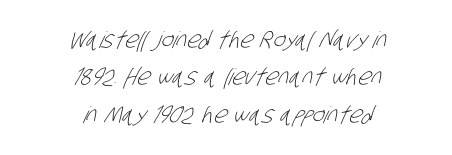
Q: Is the text bold? A: No.
Q: Is the text underlined? A: No.
Q: How is the paragraph aligned? A: Centered.
Q: Is the spacing between letters normal or unusually wide? A: Normal.
Q: Is the spacing between lines tight, normal or loose? A: Normal.
